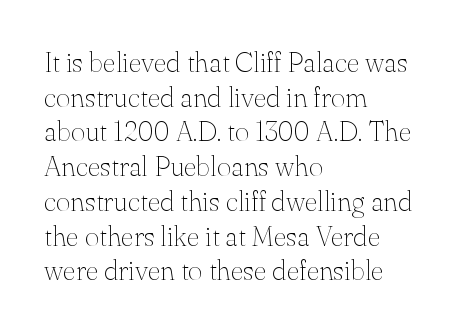
Look at the bottom of the vertical strokes: they flare into serifs here. It's the straight-up-and-down kind of type. This sample uses plain, unmodified letter spacing. Here the designer chose a conventional face with non-uniform glyph widths. Visually the block forms a straight wall on the left and a jagged coastline on the right.
